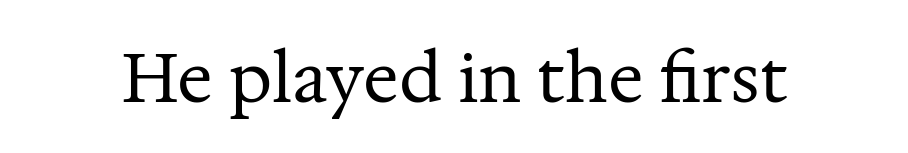
The image shows 67 px regular-weight serif type, upright; set normal letter spacing, not underlined; medium stroke contrast and a medium x-height.
